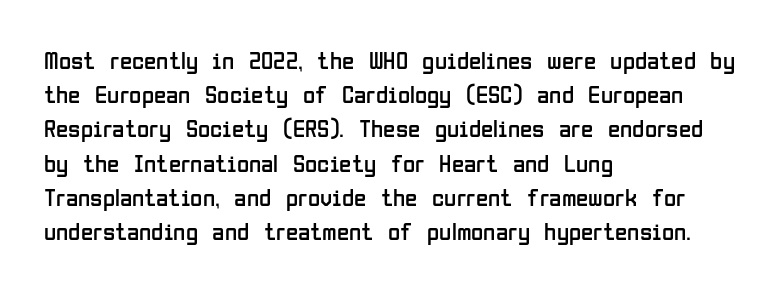
Q: Is the text bold? A: No.
Q: Is the text italic (slanted)? A: No, it is upright.
Q: Is the text underlined? A: No.
Q: How is the paragraph aligned? A: Left-aligned.
Q: Is the spacing between letters normal or unusually wide? A: Normal.
Q: Is the spacing between lines tight, normal or loose? A: Normal.
